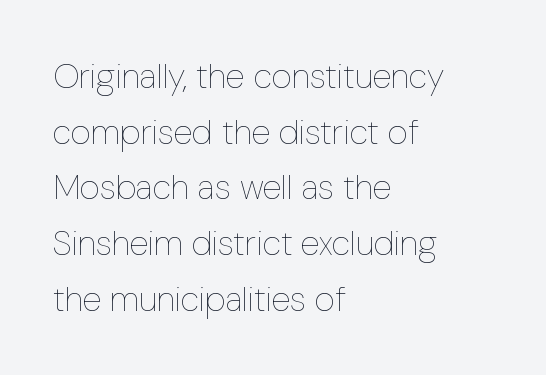
A typesetter would mark this as roman, not italic. Quick note: underline off. Successive baselines arrive at the customary interval. The rendering keeps characters at their native spacing.
